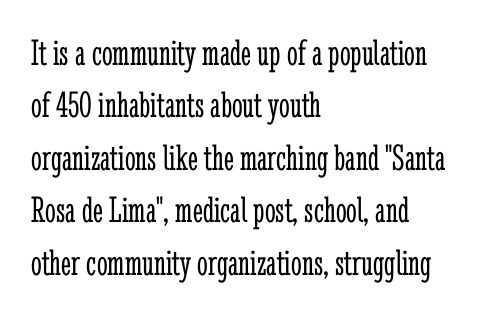
{"serif": "yes", "italic": "no", "bold": "no", "weight": "light", "width": "condensed", "stroke_contrast": "low", "x_height": "medium", "monospaced": "no", "underline": "no", "align": "left", "line_spacing": "normal", "line_spacing_ratio": 1.38, "letter_spacing": "normal", "letter_spacing_em": 0.0, "glyph_px": 38}
